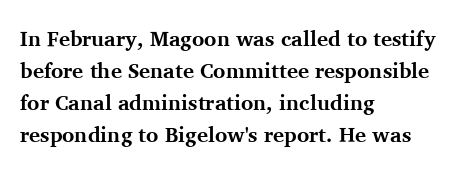
Q: Is the text bold? A: Yes.
Q: Is the text italic (slanted)? A: No, it is upright.
Q: Is the text underlined? A: No.
Q: How is the paragraph aligned? A: Left-aligned.
Q: Is the spacing between letters normal or unusually wide? A: Normal.
Q: Is the spacing between lines tight, normal or loose? A: Normal.
